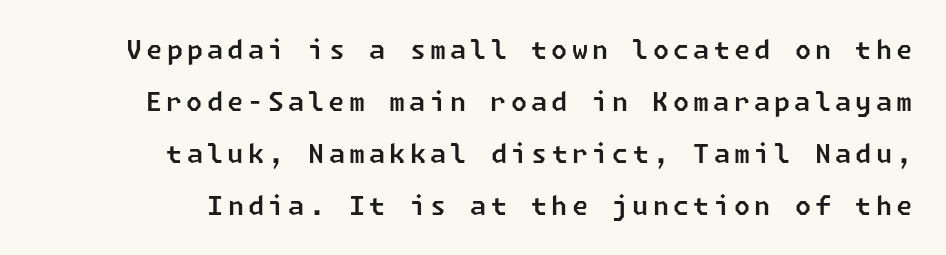
Q: Is the text underlined? A: No.
Q: How is the paragraph aligned? A: Right-aligned.
Q: Is the spacing between lines tight, normal or loose? A: Loose.
